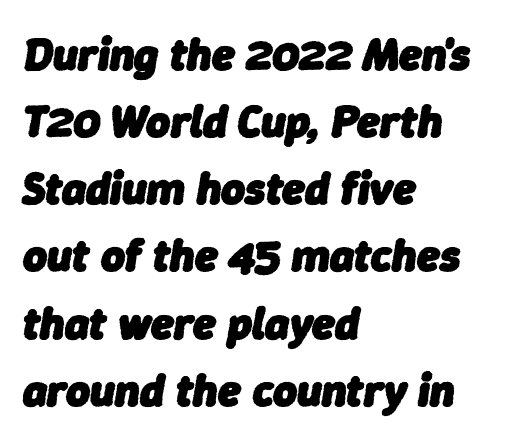
The image shows 46 px heavy type, italic (leaning right); set left-aligned, normal line spacing (1.46x), normal letter spacing, not underlined; low stroke contrast and a medium x-height.
